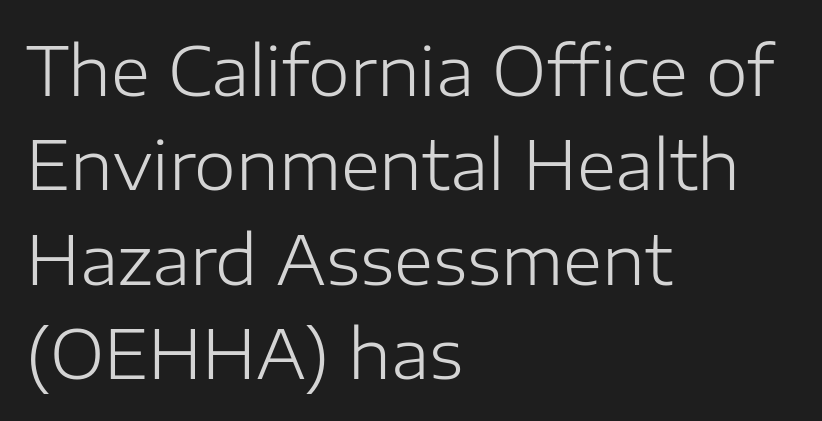
Spacing verdict: proportional, widths tailored to each character. Nobody touched the tracking dial on this one. These glyphs show unthickened strokes, regular width or finer. Are there feet on the stems? There aren't — it's a sans. Teacher's note: observe the even left margin — that is flush-left alignment.
